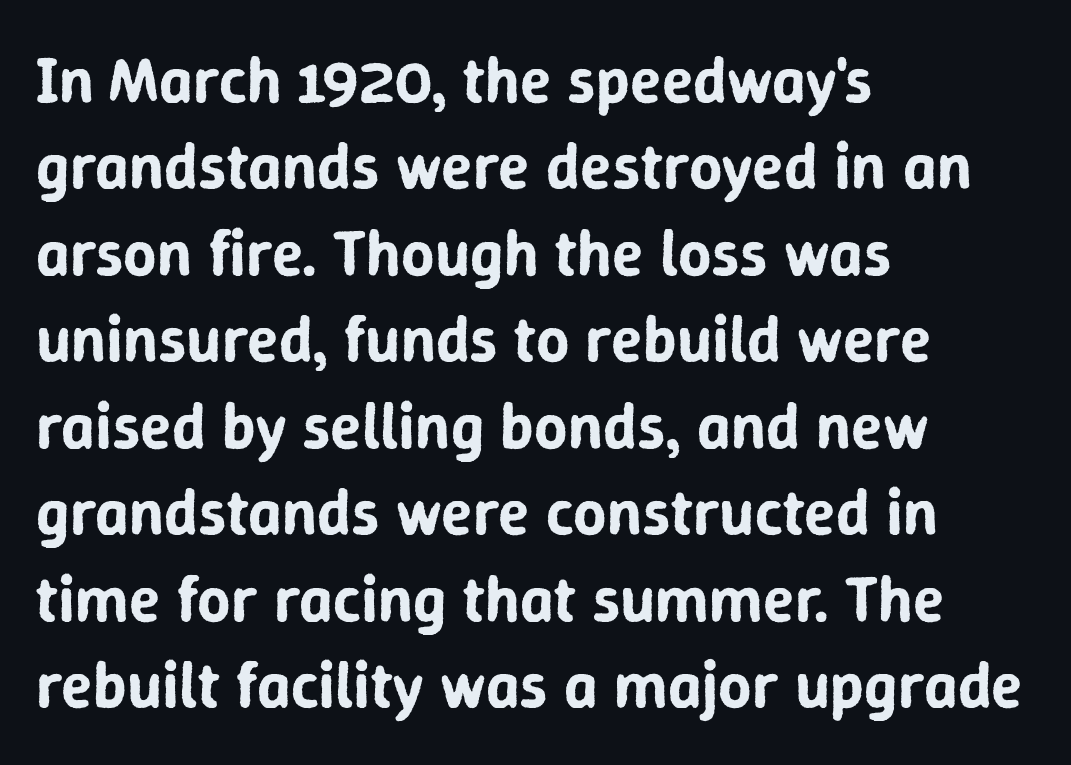
These lines are rendered in a variable-pitch font. Is the block centered? No — it sits flush against the left margin. Line spacing here is normal. Typographically, this falls in the sans-serif category. The rendering keeps characters at their native spacing. The specimen reads as upright at a glance.
